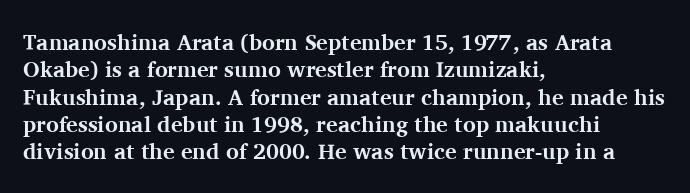
Chunky letters — that's bold for sure. Caption: standard tracking, unaltered. Descenders are the only things crossing below the line. Typeset ragged right — the left edge is the straight one. The letters stand upright; this is a roman face.
